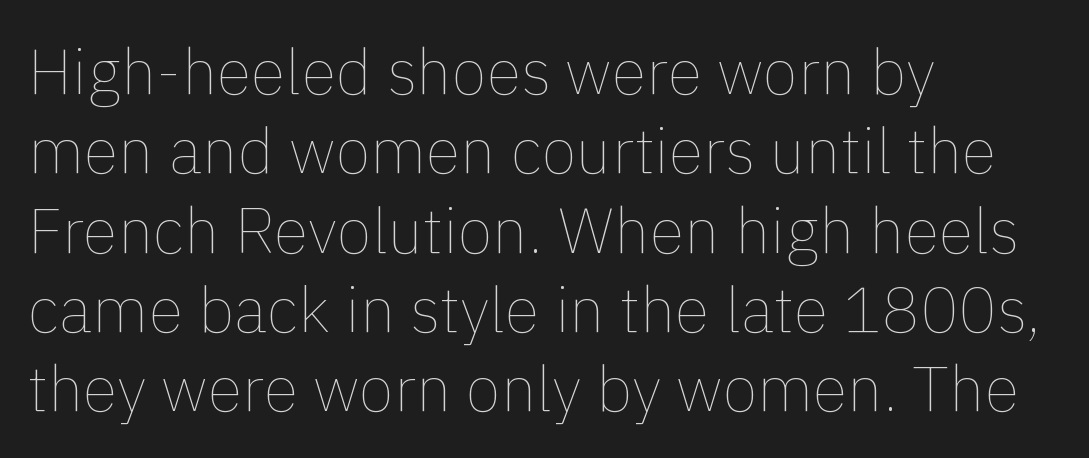
Q: Is the text bold? A: No.
Q: Is the text italic (slanted)? A: No, it is upright.
Q: Is the text underlined? A: No.
Q: How is the paragraph aligned? A: Left-aligned.
Q: Is the spacing between letters normal or unusually wide? A: Normal.
Q: Width (condensed, normal, or wide)? A: Normal.
Q: x-height? A: Medium.
Q: Monospaced? A: No.
